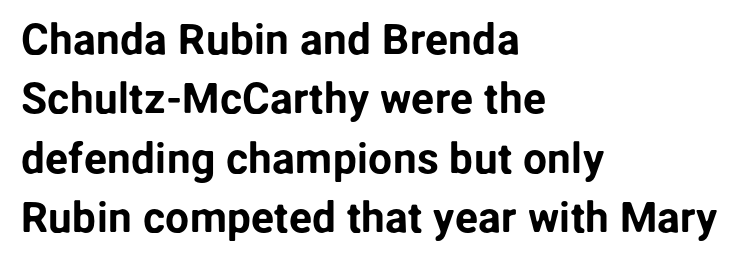
{"serif": "no", "italic": "no", "width": "normal", "stroke_contrast": "low", "x_height": "medium", "monospaced": "no", "underline": "no", "align": "left", "line_spacing": "normal", "line_spacing_ratio": 1.38, "letter_spacing": "normal", "letter_spacing_em": 0.0, "glyph_px": 43}
